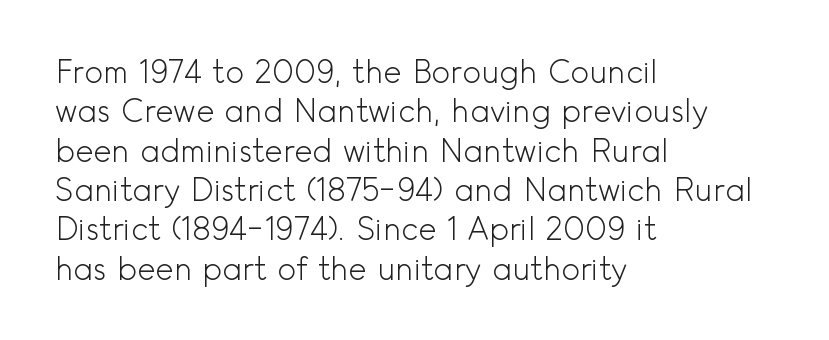
The face looks like a standard text weight, possibly lighter. Are there feet on the stems? There aren't — it's a sans. This sample has the flowing, uneven cadence of proportional lettering. The line texture is even and compact thanks to regular tracking.
